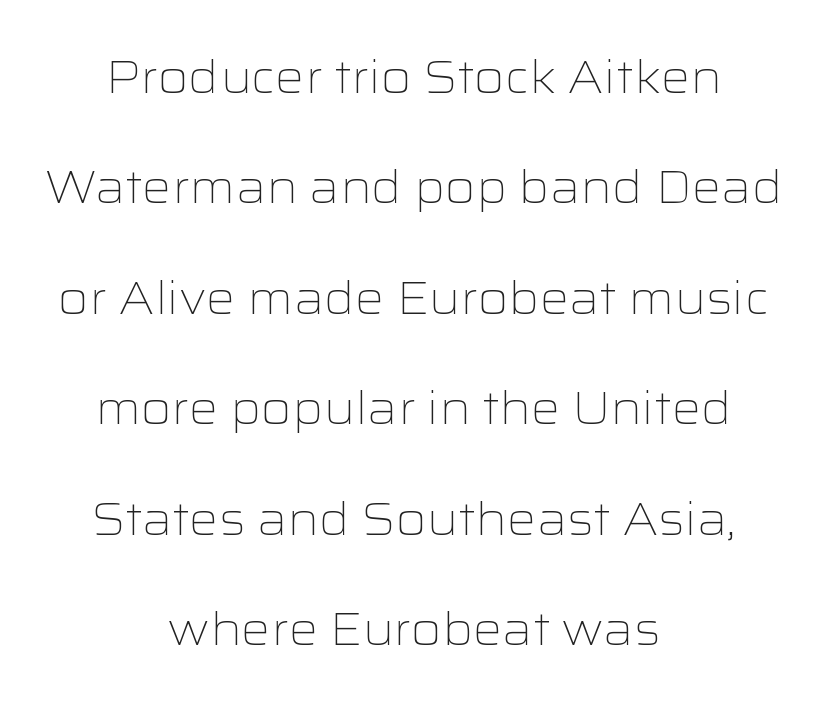
Q: Is the text bold? A: No.
Q: Is the text italic (slanted)? A: No, it is upright.
Q: Is the typeface a serif or a sans-serif typeface? A: Sans-serif.
Q: Is the text underlined? A: No.
Q: How is the paragraph aligned? A: Centered.
Q: Is the spacing between letters normal or unusually wide? A: Normal.
Q: Is the spacing between lines tight, normal or loose? A: Loose.
Q: Width (condensed, normal, or wide)? A: Wide.
Q: Stroke contrast? A: Low.
Q: x-height? A: Medium.
Q: Monospaced? A: No.
